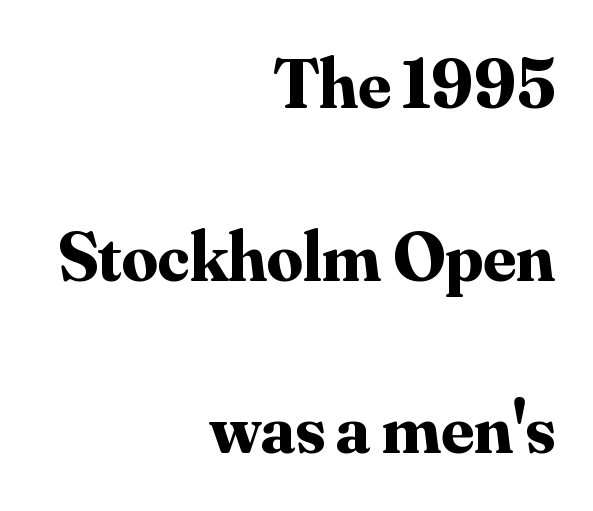
The image shows 71 px bold serif type, upright; set right-aligned, loose line spacing (2.43x), normal letter spacing, not underlined; medium stroke contrast and a small x-height.
